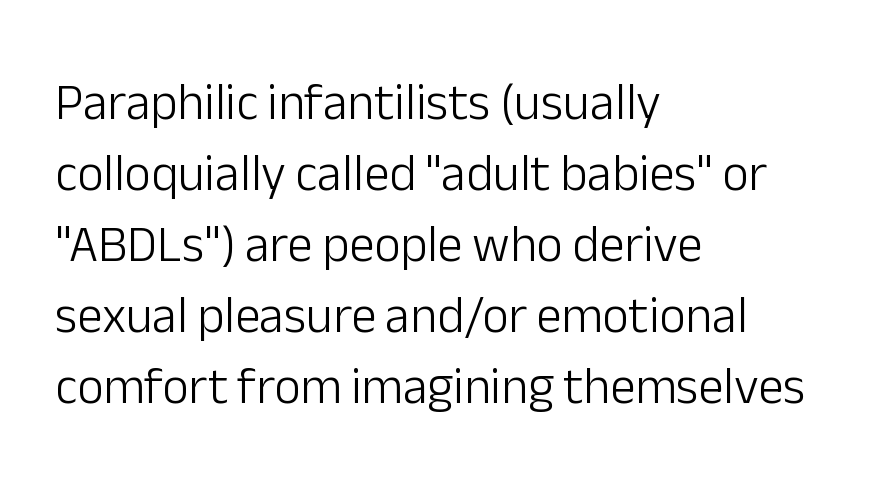
{"serif": "no", "italic": "no", "bold": "no", "weight": "light", "width": "normal", "stroke_contrast": "low", "x_height": "medium", "monospaced": "no", "underline": "no", "align": "left", "line_spacing": "normal", "line_spacing_ratio": 1.39, "letter_spacing": "normal", "letter_spacing_em": 0.0, "glyph_px": 51}
